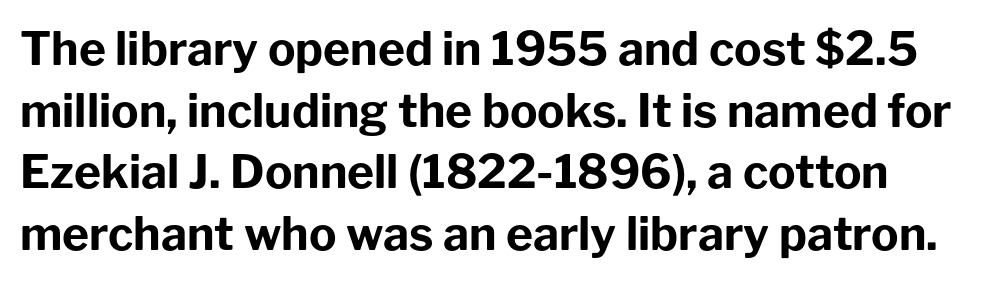
This rendering leaves character spacing at its baseline value. The passage shown is typed in a proportional face where columns would drift. To sum up the face: it is a sans, with no serifs. A clean baseline with only descenders dipping below it. Each new line begins a customary step beneath the previous one. Is there any slant? The stems are plumb.
